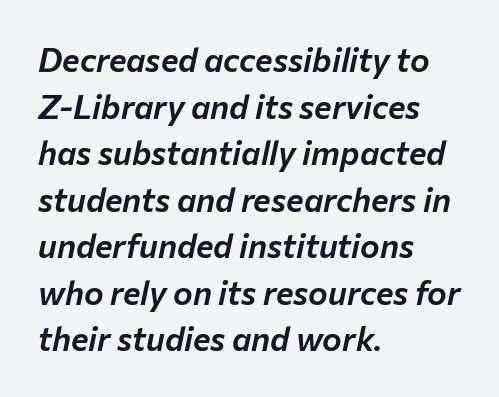
Q: Is the text italic (slanted)? A: Yes, it leans right by about 12 degrees.
Q: Is the text underlined? A: No.
Q: How is the paragraph aligned? A: Left-aligned.
Q: Is the spacing between letters normal or unusually wide? A: Normal.
Q: Is the spacing between lines tight, normal or loose? A: Normal.
Q: Width (condensed, normal, or wide)? A: Normal.
Q: Stroke contrast? A: Low.
Q: x-height? A: Medium.
Q: Monospaced? A: No.
